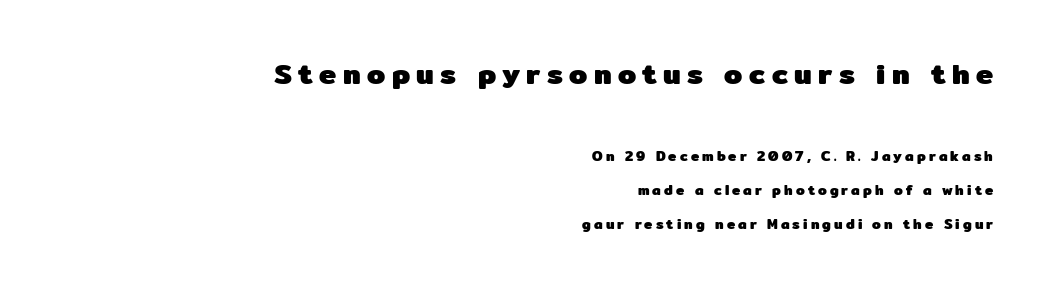
The image shows 29 px heavy sans-serif type, upright; set right-aligned, loose line spacing (2.43x), unusually wide letter spacing (+0.22 em), not underlined; the first (top) block is 2.07x larger; low stroke contrast and a medium x-height.
